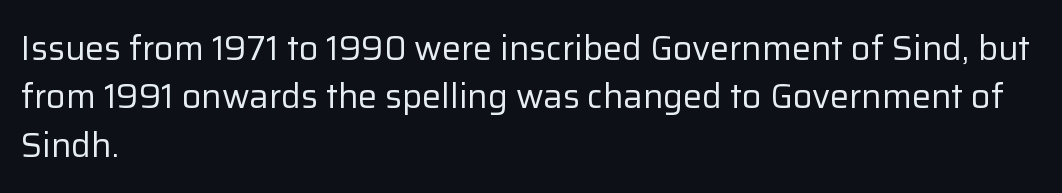
Q: Is the text bold? A: No.
Q: Is the text italic (slanted)? A: No, it is upright.
Q: Is the typeface a serif or a sans-serif typeface? A: Sans-serif.
Q: Is the text underlined? A: No.
Q: How is the paragraph aligned? A: Left-aligned.
Q: Is the spacing between letters normal or unusually wide? A: Normal.
Q: Is the spacing between lines tight, normal or loose? A: Normal.
Q: Width (condensed, normal, or wide)? A: Normal.
Q: Stroke contrast? A: Low.
Q: x-height? A: Medium.
Q: Monospaced? A: No.
